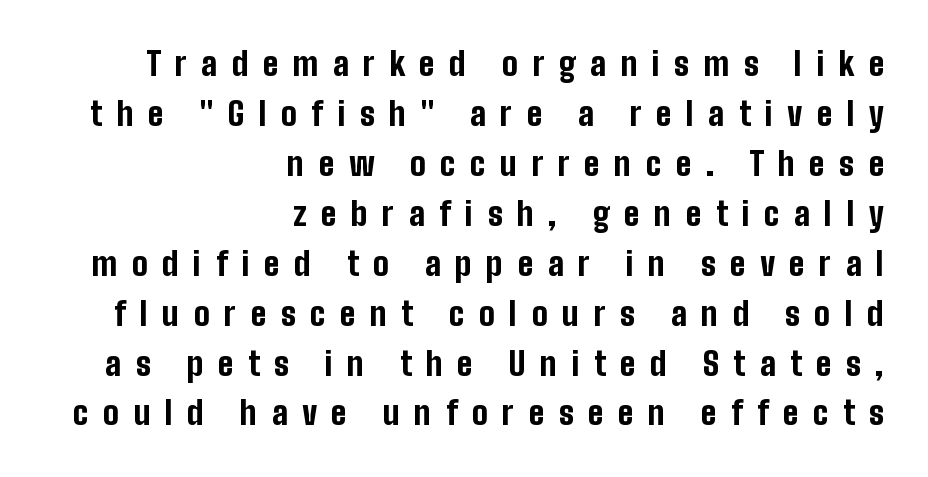
The image shows 32 px bold, condensed sans-serif type, upright; set right-aligned, normal line spacing (1.56x), unusually wide letter spacing (+0.45 em), not underlined; low stroke contrast and a medium x-height.
